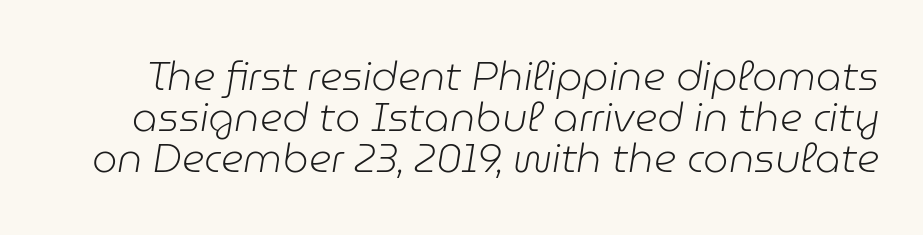
The image shows 40 px light type, italic (leaning right); set tight line spacing (1.03x), normal letter spacing, not underlined; low stroke contrast and a medium x-height.
